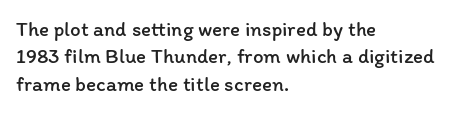
{"italic": "no", "bold": "no", "underline": "no", "align": "left", "line_spacing": "normal", "line_spacing_ratio": 1.3, "letter_spacing": "normal", "letter_spacing_em": 0.0, "glyph_px": 21}
